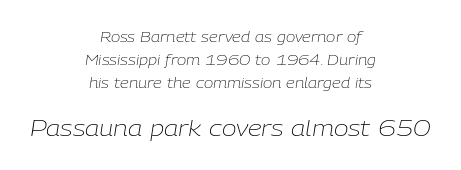
{"italic": "yes", "lean": "right", "slant_degrees": 9, "bold": "no", "underline": "no", "align": "center", "line_spacing": "normal", "line_spacing_ratio": 1.63, "letter_spacing": "normal", "letter_spacing_em": 0.0, "larger_block": "second", "size_ratio": 1.57, "glyph_px": 22}
